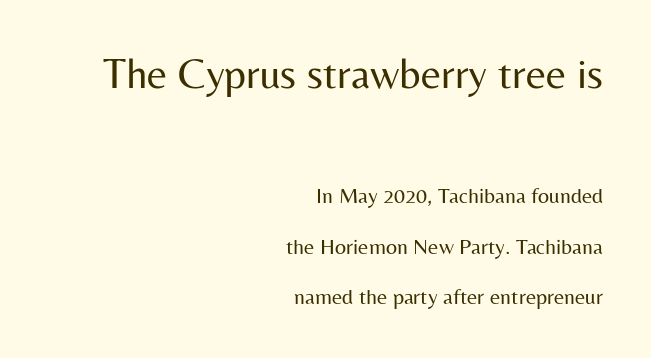
{"serif": "no", "italic": "no", "bold": "no", "weight": "regular", "width": "normal", "stroke_contrast": "medium", "x_height": "medium", "monospaced": "no", "underline": "no", "align": "right", "line_spacing": "loose", "line_spacing_ratio": 2.31, "letter_spacing": "normal", "letter_spacing_em": 0.0, "larger_block": "first", "size_ratio": 1.95, "glyph_px": 43}
